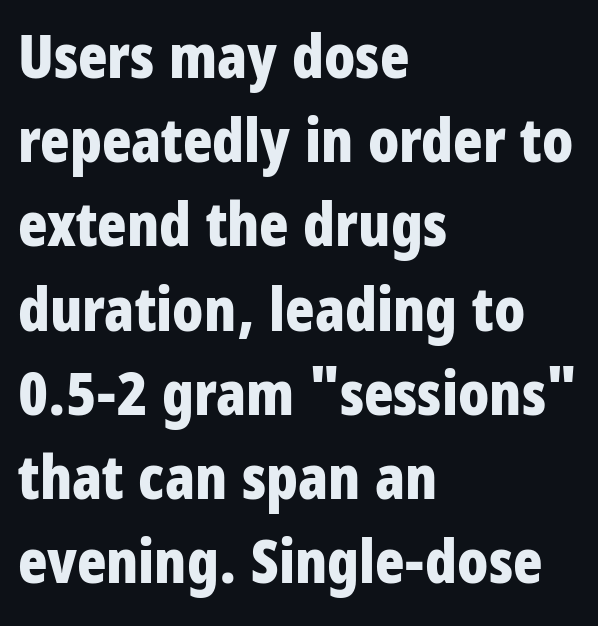
Q: Is the text bold? A: Yes.
Q: Is the text italic (slanted)? A: No, it is upright.
Q: Is the typeface a serif or a sans-serif typeface? A: Sans-serif.
Q: Is the text underlined? A: No.
Q: How is the paragraph aligned? A: Left-aligned.
Q: Is the spacing between letters normal or unusually wide? A: Normal.
Q: Is the spacing between lines tight, normal or loose? A: Normal.
Q: Width (condensed, normal, or wide)? A: Condensed.
Q: Stroke contrast? A: Low.
Q: x-height? A: Large.
Q: Monospaced? A: No.
